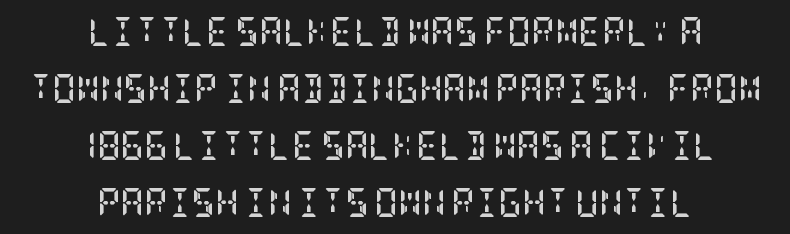
Typeset on center — no edge is straight. Leading: increased. Unlike a clean sans, this face finishes its strokes with serifs. Spacing between characters is what you'd get straight out of the box.
